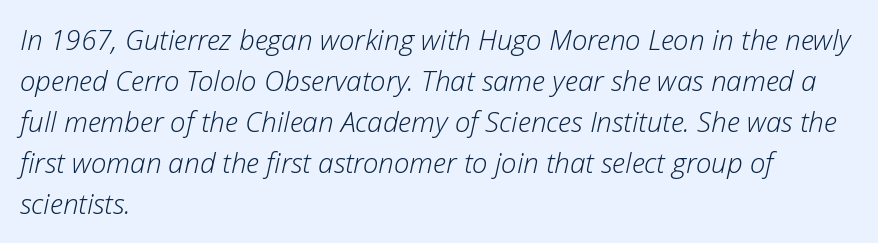
Q: Is the text bold? A: No.
Q: Is the text italic (slanted)? A: Yes, it leans right by about 12 degrees.
Q: Is the text underlined? A: No.
Q: How is the paragraph aligned? A: Left-aligned.
Q: Is the spacing between letters normal or unusually wide? A: Normal.
Q: Is the spacing between lines tight, normal or loose? A: Normal.
Q: Width (condensed, normal, or wide)? A: Normal.
Q: Stroke contrast? A: Low.
Q: x-height? A: Medium.
Q: Monospaced? A: No.
